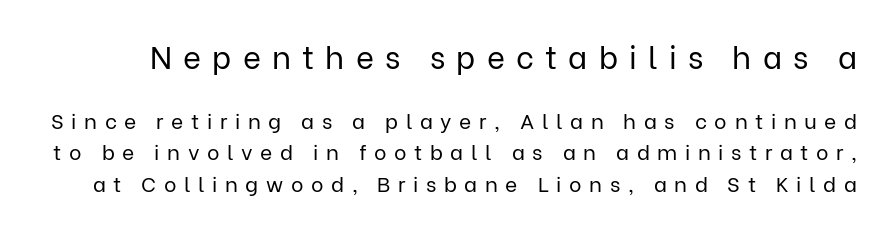
Q: Is the text bold? A: No.
Q: Is the text italic (slanted)? A: No, it is upright.
Q: Is the typeface a serif or a sans-serif typeface? A: Sans-serif.
Q: Is the text underlined? A: No.
Q: Is the spacing between letters normal or unusually wide? A: Unusually wide.
Q: Is the spacing between lines tight, normal or loose? A: Normal.
Q: Which block of text is set in a larger size, the first (top) or the second (bottom)? A: The first (top) one.
Q: Width (condensed, normal, or wide)? A: Normal.
Q: Stroke contrast? A: Low.
Q: x-height? A: Medium.
Q: Monospaced? A: No.
